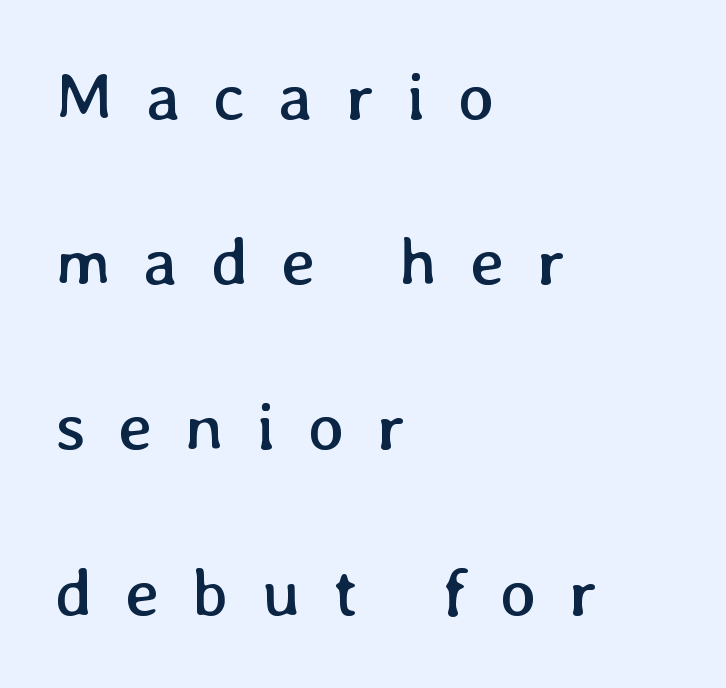
If you drew a line through each stem, it would be perfectly vertical. On a weight scale, this lands at 450 or below. Compared with typical body copy, the letter spacing here is much looser. Looks like regular typesetting: each glyph gets only the width it needs. Has an underline been added? It has not.
